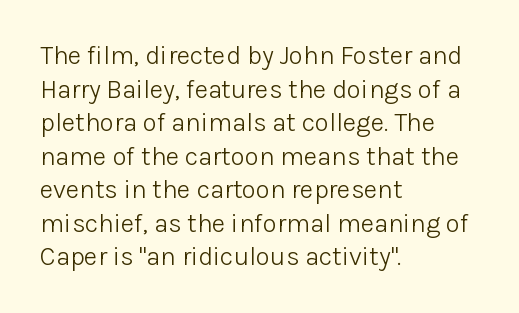
{"italic": "no", "bold": "no", "underline": "no", "align": "left", "line_spacing": "normal", "line_spacing_ratio": 1.29, "letter_spacing": "normal", "letter_spacing_em": 0.0, "glyph_px": 26}
